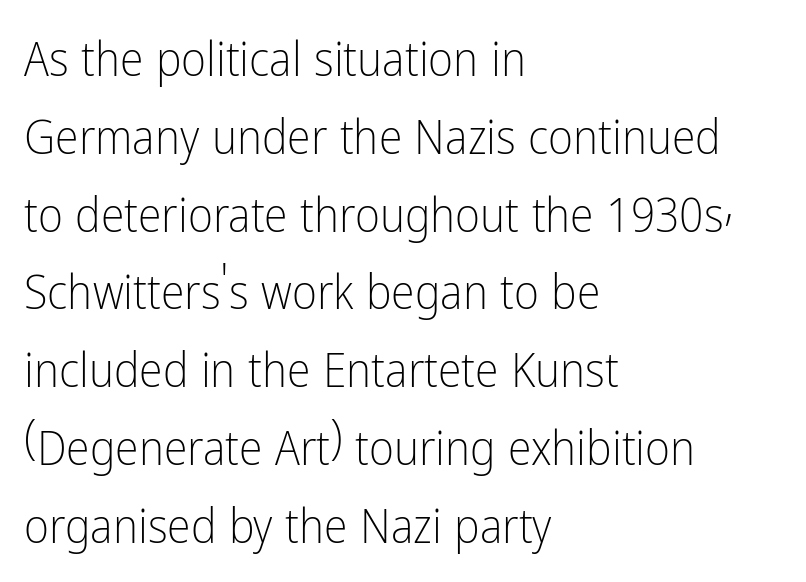
{"serif": "no", "italic": "no", "bold": "no", "weight": "light", "width": "condensed", "stroke_contrast": "low", "x_height": "medium", "monospaced": "no", "underline": "no", "align": "left", "line_spacing": "normal", "line_spacing_ratio": 1.62, "letter_spacing": "normal", "letter_spacing_em": 0.0, "glyph_px": 48}
